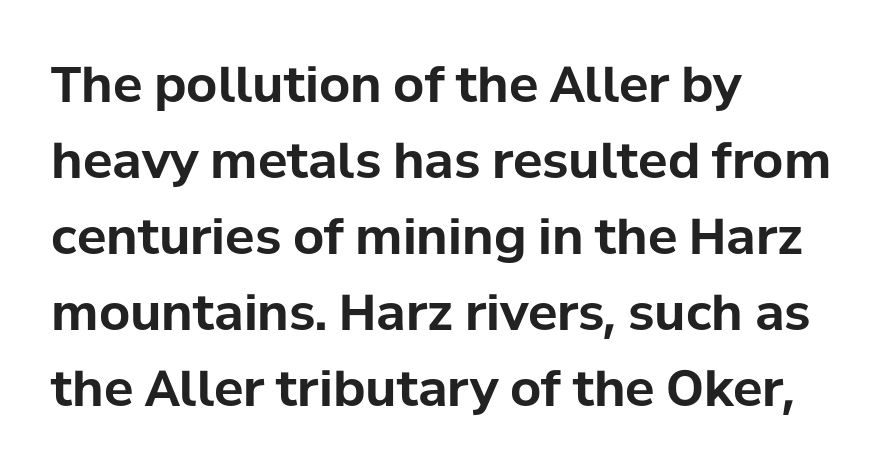
The rendering keeps characters at their native spacing. The type sits square on the baseline with zero lean. Compared with an ordinary text face, these strokes are far heavier — a full bold. A typesetter would label this face a sans.
